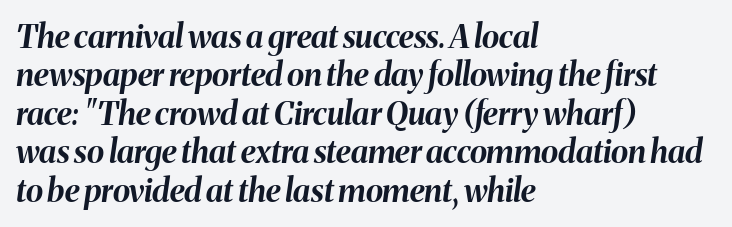
Q: Is the text bold? A: Yes.
Q: Is the text italic (slanted)? A: Yes, it leans right by about 8 degrees.
Q: Is the text underlined? A: No.
Q: How is the paragraph aligned? A: Left-aligned.
Q: Is the spacing between letters normal or unusually wide? A: Normal.
Q: Width (condensed, normal, or wide)? A: Normal.
Q: Stroke contrast? A: Medium.
Q: x-height? A: Medium.
Q: Monospaced? A: No.
